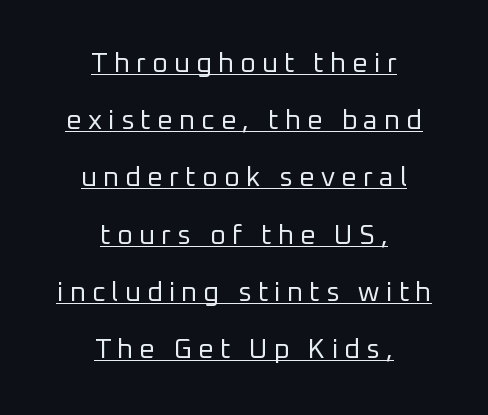
The image shows 27 px text type, upright; set centered, loose line spacing (2.12x), unusually wide letter spacing (+0.23 em), underlined.
